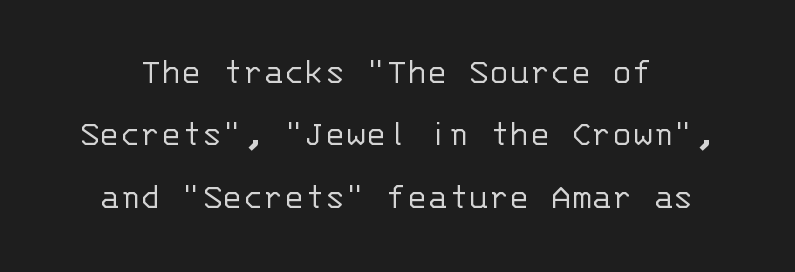
The image shows 38 px light sans-serif type, upright, monospaced; set normal line spacing (1.64x), normal letter spacing, not underlined; low stroke contrast and a large x-height.
